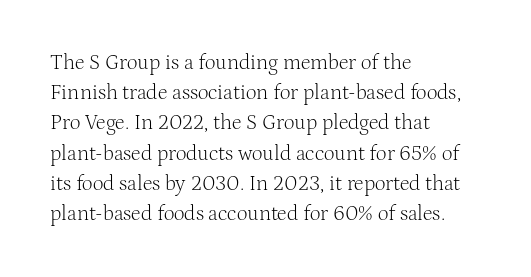
Regarding leading, the lines here are spaced in the standard way. Underline: absent. A classic flush-left, rag-right setting is used for this passage. Every character sits straight up, as roman type does.
